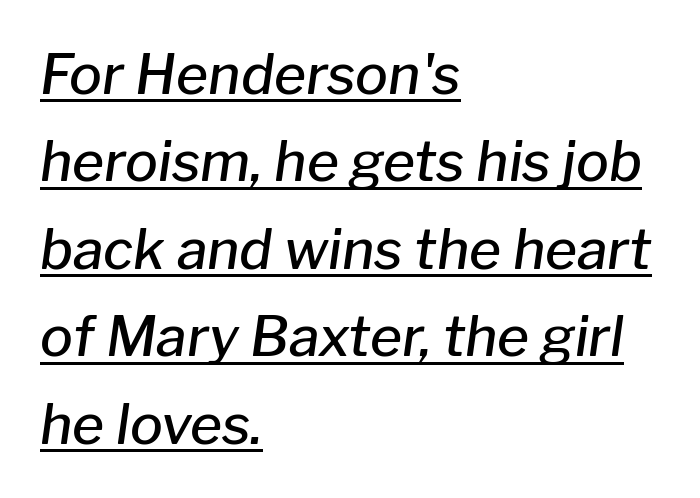
Tracking here is standard; glyphs follow each other at the usual distance. In terms of posture, this sample is oblique. A student would call this left alignment; a typographer would say flush left, rag right. Each line of the rendering has a horizontal stroke beneath the glyphs. These lines are rendered in a variable-pitch font.
